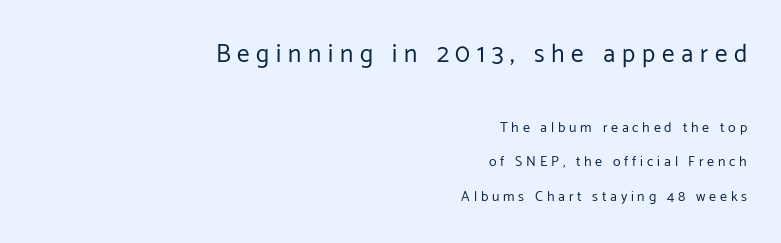
{"italic": "no", "bold": "no", "underline": "no", "align": "right", "line_spacing": "loose", "line_spacing_ratio": 2.47, "letter_spacing": "wide", "letter_spacing_em": 0.27, "larger_block": "first", "size_ratio": 1.79, "glyph_px": 25}
